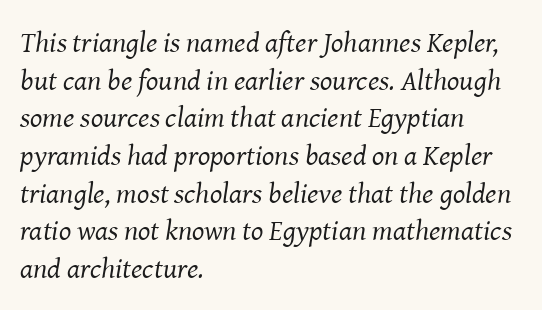
Q: Is the text bold? A: No.
Q: Is the text italic (slanted)? A: Yes, it leans right by about 8 degrees.
Q: Is the typeface a serif or a sans-serif typeface? A: Serif.
Q: Is the text underlined? A: No.
Q: How is the paragraph aligned? A: Left-aligned.
Q: Is the spacing between letters normal or unusually wide? A: Normal.
Q: Is the spacing between lines tight, normal or loose? A: Normal.
Q: Width (condensed, normal, or wide)? A: Normal.
Q: Stroke contrast? A: Medium.
Q: x-height? A: Medium.
Q: Monospaced? A: No.
